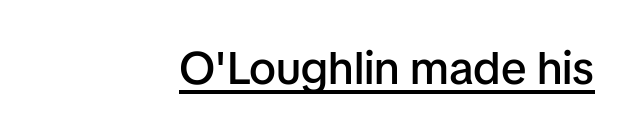
Q: Is the text bold? A: Semi-bold.
Q: Is the text italic (slanted)? A: No, it is upright.
Q: Is the typeface a serif or a sans-serif typeface? A: Sans-serif.
Q: Is the text underlined? A: Yes.
Q: How is the paragraph aligned? A: Right-aligned.
Q: Is the spacing between letters normal or unusually wide? A: Normal.
Q: Width (condensed, normal, or wide)? A: Normal.
Q: Stroke contrast? A: Low.
Q: x-height? A: Medium.
Q: Monospaced? A: No.
